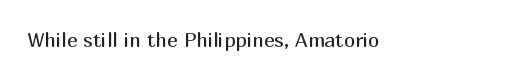
{"italic": "no", "bold": "no", "underline": "no", "letter_spacing": "normal", "letter_spacing_em": 0.0, "glyph_px": 20}
